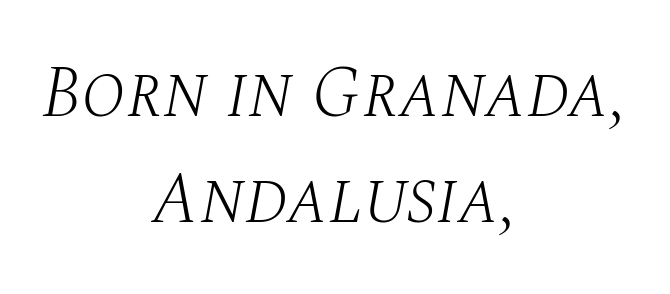
The image shows 73 px light serif type, italic (leaning right); set centered, normal line spacing (1.45x), normal letter spacing, not underlined; medium stroke contrast and a large x-height.
